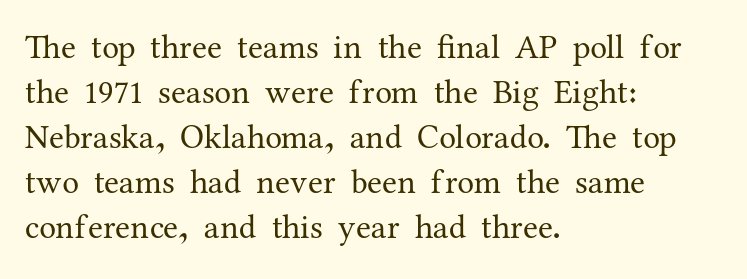
No chunkiness to these letters — they're not bold. Is there much room between lines? A standard amount, neither cramped nor airy. Any mark beneath the type? The region is blank. Each letter keeps its own natural width here, so spacing adapts to shape. Italic? Not at all — the glyphs are vertical.
